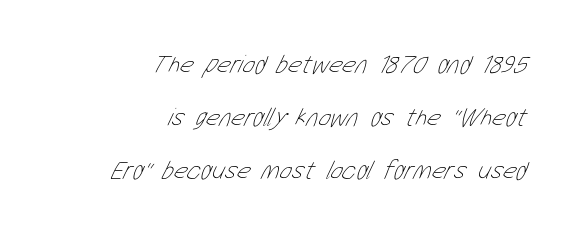
The image shows 26 px text type; set right-aligned, loose line spacing (2.03x), normal letter spacing, not underlined.
